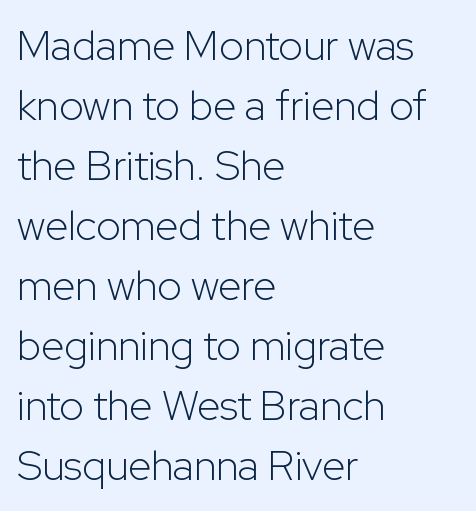
Q: Is the text bold? A: No.
Q: Is the text italic (slanted)? A: No, it is upright.
Q: Is the typeface a serif or a sans-serif typeface? A: Sans-serif.
Q: Is the text underlined? A: No.
Q: How is the paragraph aligned? A: Left-aligned.
Q: Is the spacing between letters normal or unusually wide? A: Normal.
Q: Is the spacing between lines tight, normal or loose? A: Normal.
Q: Width (condensed, normal, or wide)? A: Normal.
Q: Stroke contrast? A: Low.
Q: x-height? A: Medium.
Q: Monospaced? A: No.
